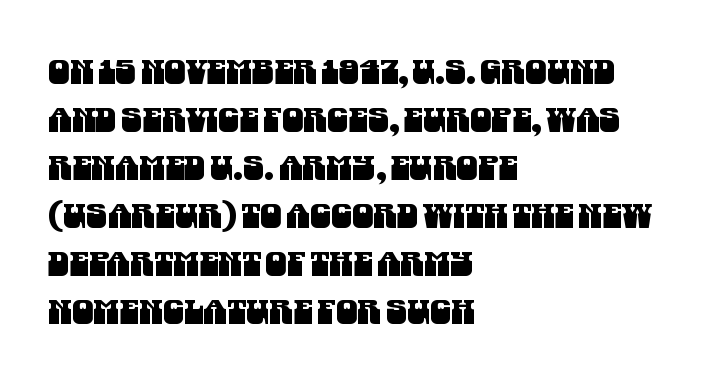
Q: Is the typeface a serif or a sans-serif typeface? A: Sans-serif.
Q: Is the text underlined? A: No.
Q: How is the paragraph aligned? A: Left-aligned.
Q: Is the spacing between letters normal or unusually wide? A: Normal.
Q: Is the spacing between lines tight, normal or loose? A: Normal.
Q: Width (condensed, normal, or wide)? A: Condensed.
Q: Stroke contrast? A: Medium.
Q: x-height? A: Large.
Q: Monospaced? A: No.
